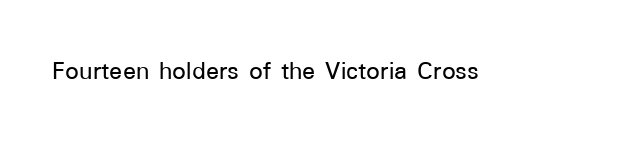
The image shows 27 px text type, upright; set normal letter spacing, not underlined.
